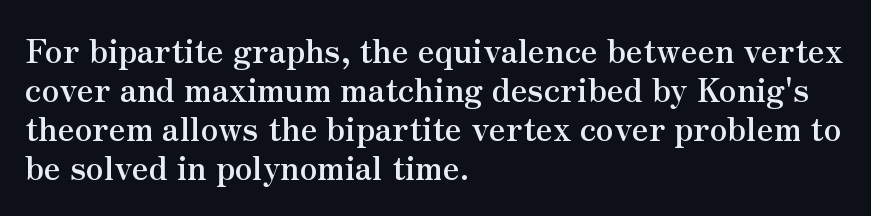
Q: Is the text bold? A: Yes.
Q: Is the text italic (slanted)? A: No, it is upright.
Q: Is the typeface a serif or a sans-serif typeface? A: Serif.
Q: Is the text underlined? A: No.
Q: How is the paragraph aligned? A: Left-aligned.
Q: Is the spacing between letters normal or unusually wide? A: Normal.
Q: Width (condensed, normal, or wide)? A: Normal.
Q: Stroke contrast? A: Medium.
Q: x-height? A: Small.
Q: Monospaced? A: No.
